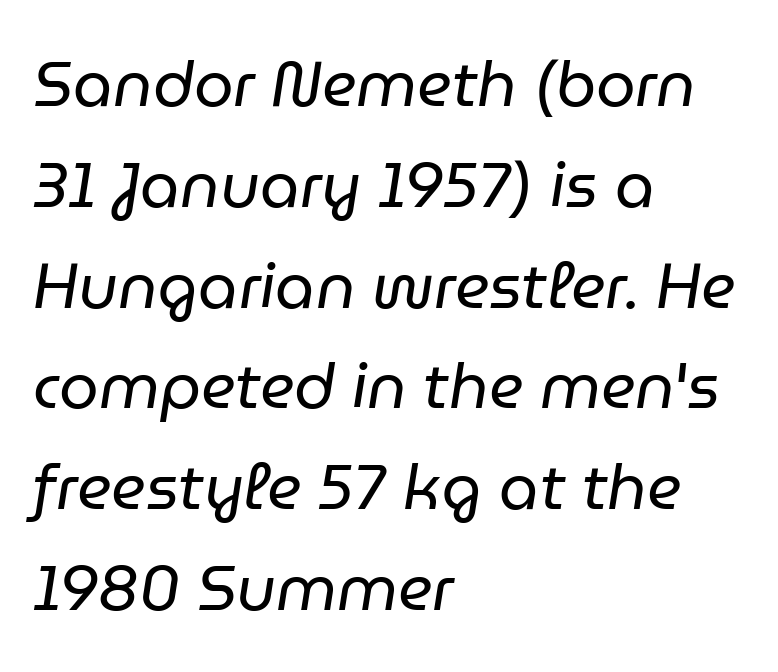
The image shows 63 px regular-weight type, italic (leaning right); set left-aligned, normal line spacing (1.6x), normal letter spacing, not underlined; low stroke contrast and a medium x-height.
